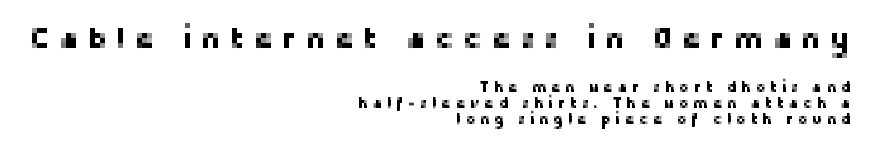
Q: Is the text italic (slanted)? A: No, it is upright.
Q: Is the typeface a serif or a sans-serif typeface? A: Sans-serif.
Q: Is the text underlined? A: No.
Q: How is the paragraph aligned? A: Right-aligned.
Q: Is the spacing between letters normal or unusually wide? A: Unusually wide.
Q: Is the spacing between lines tight, normal or loose? A: Tight.
Q: Which block of text is set in a larger size, the first (top) or the second (bottom)? A: The first (top) one.
Q: Width (condensed, normal, or wide)? A: Normal.
Q: Stroke contrast? A: Low.
Q: x-height? A: Medium.
Q: Monospaced? A: No.
